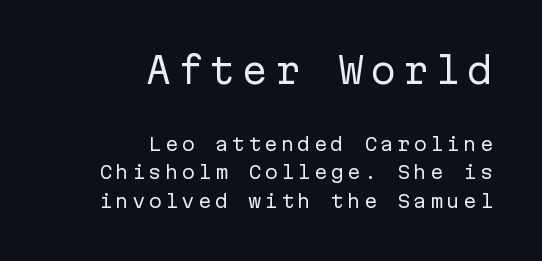
The image shows 35 px regular-weight sans-serif type, upright, monospaced; set right-aligned, normal line spacing (1.59x), not underlined; the first (top) block is 1.94x larger; low stroke contrast and a medium x-height.
